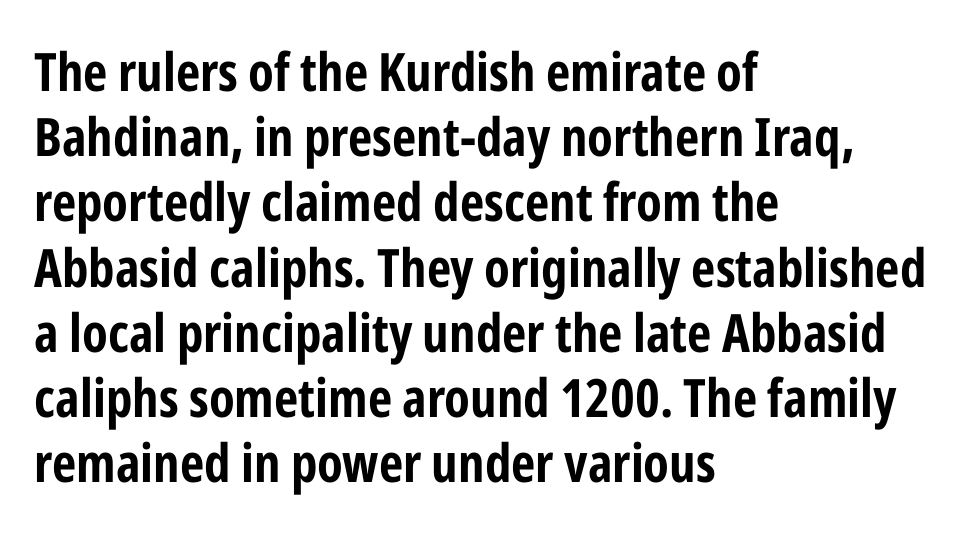
Is this a fixed-width face? No — the glyphs have proportional, varying widths. Casual observation: everything's shoved over to the left. How are the letters spaced? Ordinarily, with no added tracking. Nope, no serifs anywhere on these letters.
